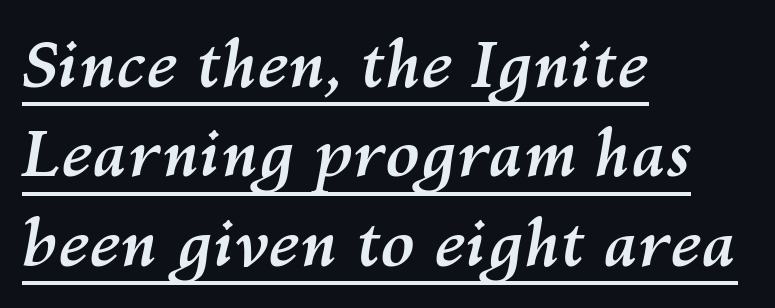
The image shows 63 px semibold type, italic (leaning right); set left-aligned, normal line spacing (1.42x), normal letter spacing, underlined; medium stroke contrast and a medium x-height.
